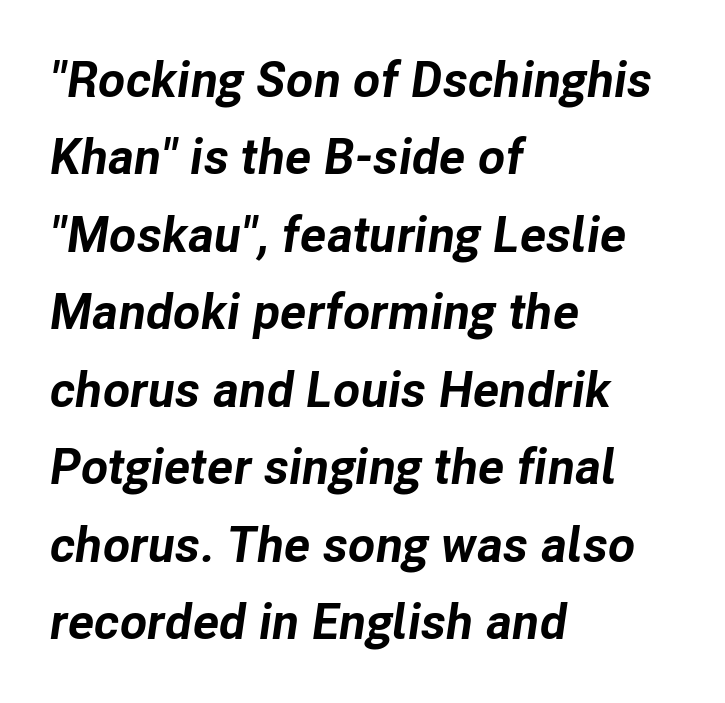
Q: Is the text bold? A: Yes.
Q: Is the text italic (slanted)? A: Yes, it leans right by about 8 degrees.
Q: Is the text underlined? A: No.
Q: How is the paragraph aligned? A: Left-aligned.
Q: Is the spacing between letters normal or unusually wide? A: Normal.
Q: Is the spacing between lines tight, normal or loose? A: Normal.
Q: Width (condensed, normal, or wide)? A: Normal.
Q: Stroke contrast? A: Low.
Q: x-height? A: Medium.
Q: Monospaced? A: No.
